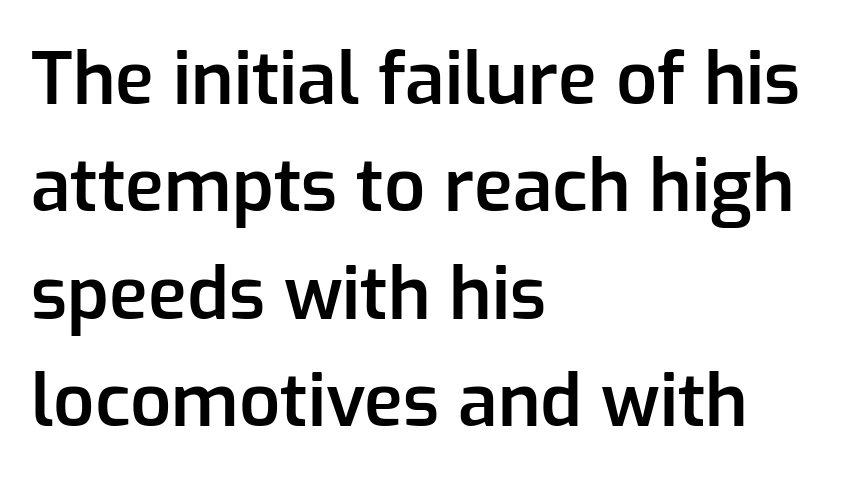
The image shows 72 px semibold sans-serif type, upright; set left-aligned, normal line spacing (1.49x), normal letter spacing, not underlined; low stroke contrast and a medium x-height.
